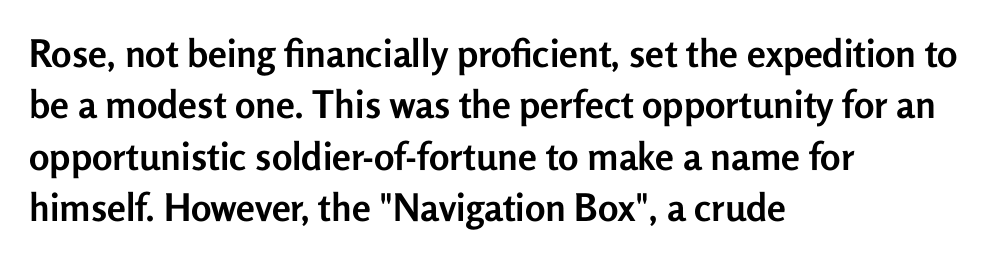
{"serif": "no", "italic": "no", "bold": "yes", "weight": "semibold", "width": "normal", "stroke_contrast": "low", "x_height": "medium", "monospaced": "no", "underline": "no", "align": "left", "line_spacing": "normal", "line_spacing_ratio": 1.35, "letter_spacing": "normal", "letter_spacing_em": 0.0, "glyph_px": 38}
